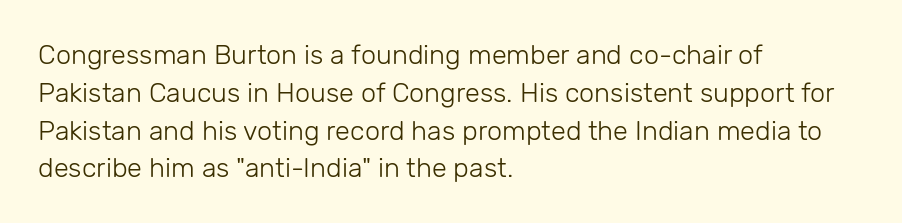
Short note: letters normally spaced. These lines are set flush left with a ragged right edge. The passage shown is not bold in any degree. Rows of type keep a routine distance in the vertical direction. This is the regular roman posture of the typeface.
